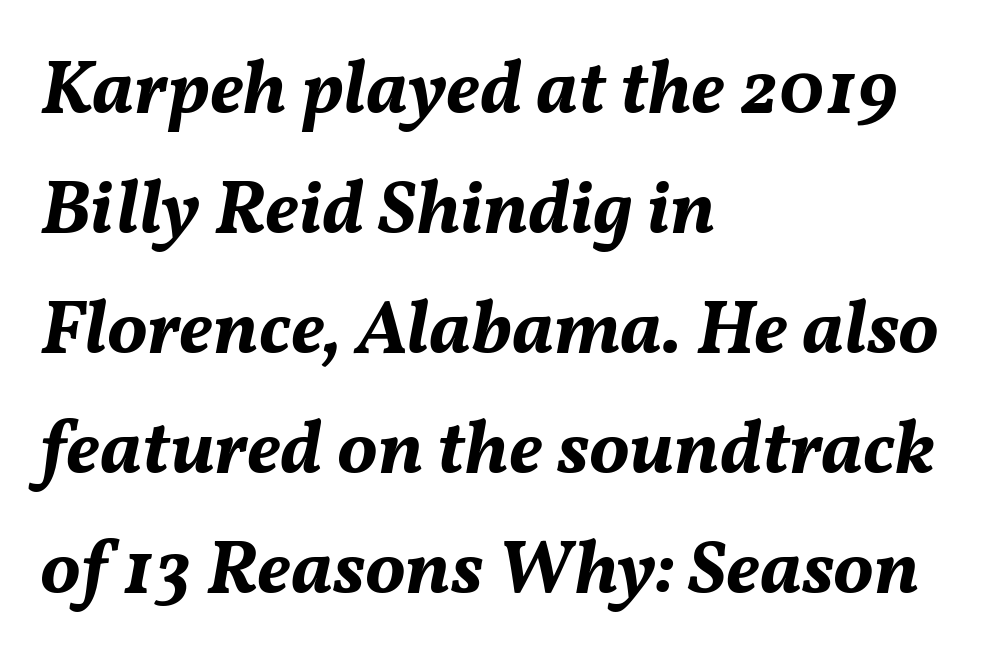
Q: Is the text bold? A: Yes.
Q: Is the text italic (slanted)? A: Yes, it leans right by about 11 degrees.
Q: Is the text underlined? A: No.
Q: How is the paragraph aligned? A: Left-aligned.
Q: Is the spacing between letters normal or unusually wide? A: Normal.
Q: Is the spacing between lines tight, normal or loose? A: Normal.
Q: Width (condensed, normal, or wide)? A: Normal.
Q: Stroke contrast? A: Medium.
Q: x-height? A: Medium.
Q: Monospaced? A: No.
